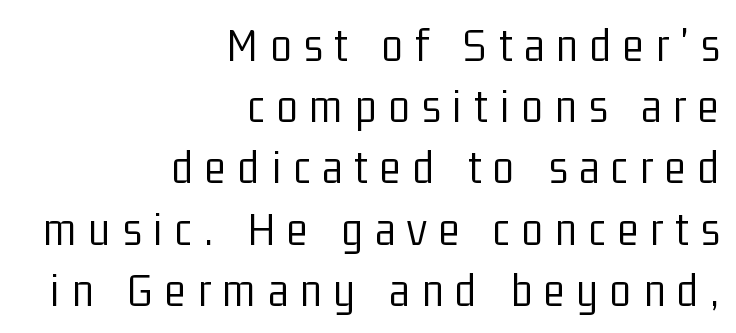
Q: Is the text bold? A: No.
Q: Is the text italic (slanted)? A: No, it is upright.
Q: Is the typeface a serif or a sans-serif typeface? A: Sans-serif.
Q: Is the text underlined? A: No.
Q: How is the paragraph aligned? A: Right-aligned.
Q: Is the spacing between letters normal or unusually wide? A: Unusually wide.
Q: Is the spacing between lines tight, normal or loose? A: Normal.
Q: Width (condensed, normal, or wide)? A: Condensed.
Q: Stroke contrast? A: Low.
Q: x-height? A: Medium.
Q: Monospaced? A: No.
